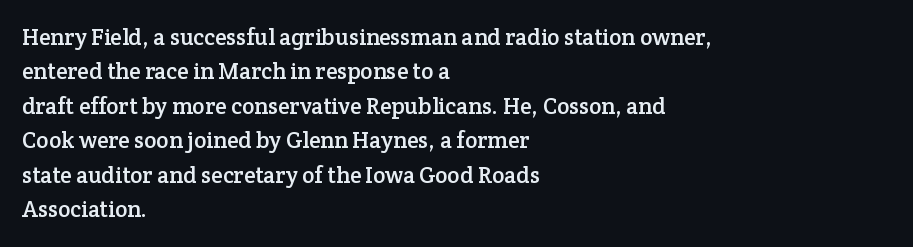
Q: Is the text italic (slanted)? A: No, it is upright.
Q: Is the text underlined? A: No.
Q: How is the paragraph aligned? A: Left-aligned.
Q: Is the spacing between letters normal or unusually wide? A: Normal.
Q: Is the spacing between lines tight, normal or loose? A: Normal.
